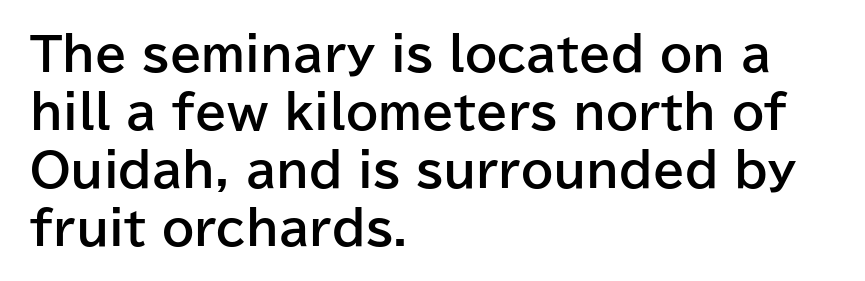
The image shows 46 px bold sans-serif type, upright; set left-aligned, normal line spacing (1.26x), normal letter spacing, not underlined; low stroke contrast and a medium x-height.
